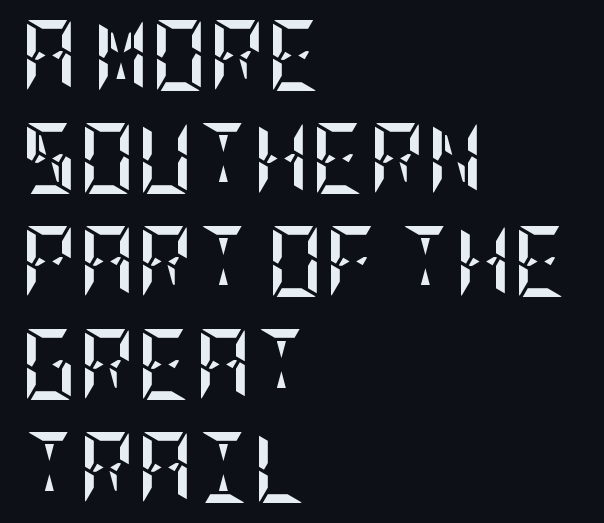
Q: Is the text bold? A: Yes.
Q: Is the text italic (slanted)? A: No, it is upright.
Q: Is the text underlined? A: No.
Q: How is the paragraph aligned? A: Left-aligned.
Q: Is the spacing between letters normal or unusually wide? A: Normal.
Q: Is the spacing between lines tight, normal or loose? A: Normal.
Q: Width (condensed, normal, or wide)? A: Condensed.
Q: Stroke contrast? A: Low.
Q: x-height? A: Large.
